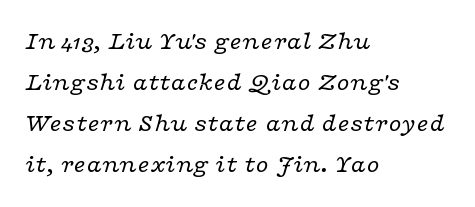
The image shows 26 px text type, italic (leaning right); set left-aligned, normal line spacing (1.58x), normal letter spacing, not underlined.
